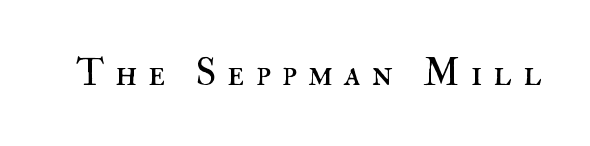
{"italic": "no", "bold": "no", "weight": "regular", "width": "normal", "stroke_contrast": "high", "x_height": "small", "monospaced": "no", "underline": "no", "letter_spacing": "wide", "letter_spacing_em": 0.29, "glyph_px": 38}
